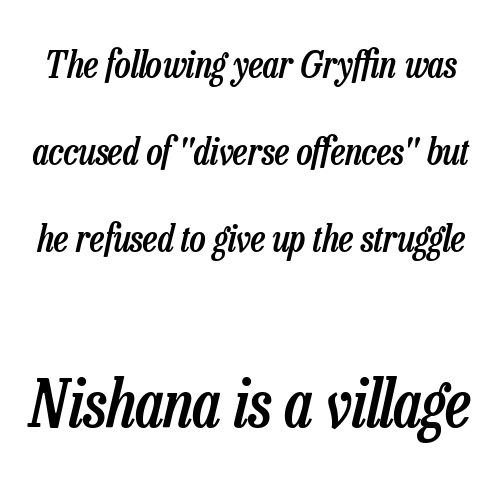
Type without underlining. Letter spacing: default. The face used here is a semibold: visibly heavier than regular, lighter than bold. The letters advance in unequal steps, a hallmark of proportional type. The letters are slanted; this is an italic face. This block would shrink considerably if given ordinary leading; it's expanded now.
